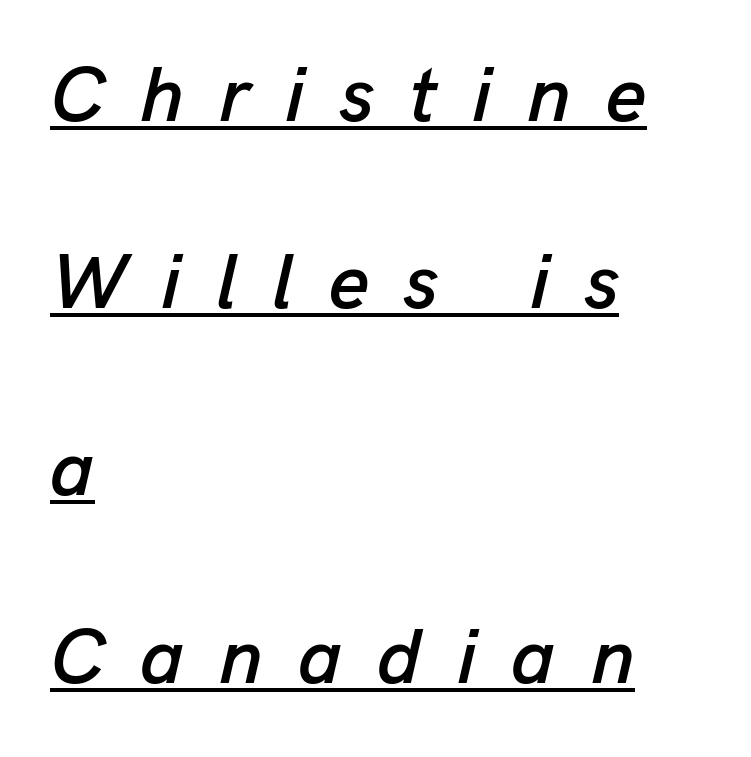
Think of a printed novel: that variable character pitch is what you see here. This rendering widens character spacing well past its baseline value. If you drew a ruler down the left edge, every line would touch it. Compared with typical paragraphs, the rows here are farther apart. The sample's only ornament is a line tracing under the words. These lines were composed using italics.
